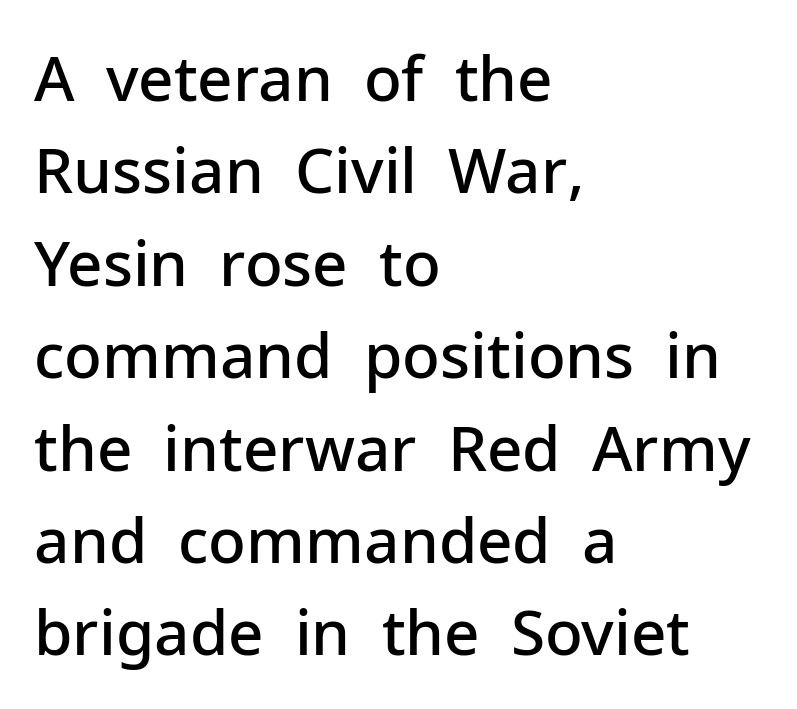
Q: Is the text bold? A: Semi-bold.
Q: Is the text italic (slanted)? A: No, it is upright.
Q: Is the typeface a serif or a sans-serif typeface? A: Sans-serif.
Q: Is the text underlined? A: No.
Q: How is the paragraph aligned? A: Left-aligned.
Q: Is the spacing between letters normal or unusually wide? A: Normal.
Q: Is the spacing between lines tight, normal or loose? A: Normal.
Q: Width (condensed, normal, or wide)? A: Normal.
Q: Stroke contrast? A: Low.
Q: x-height? A: Medium.
Q: Monospaced? A: No.
